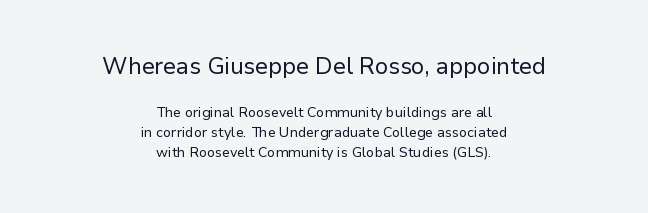
The image shows 23 px text type, upright; set centered, normal line spacing (1.45x), normal letter spacing, not underlined; the first (top) block is 1.64x larger.
